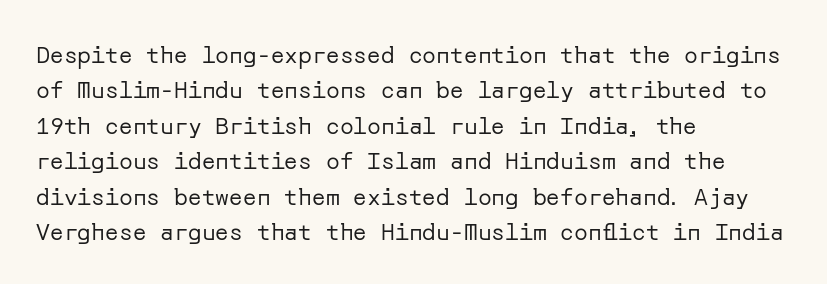
{"italic": "no", "bold": "no", "underline": "no", "align": "left", "line_spacing": "normal", "line_spacing_ratio": 1.54, "letter_spacing": "normal", "letter_spacing_em": 0.0, "glyph_px": 23}
